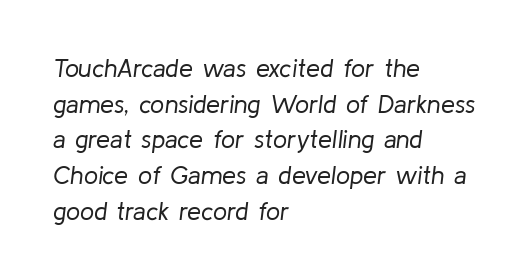
Q: Is the text bold? A: No.
Q: Is the text italic (slanted)? A: Yes, it leans right by about 8 degrees.
Q: Is the text underlined? A: No.
Q: How is the paragraph aligned? A: Left-aligned.
Q: Is the spacing between letters normal or unusually wide? A: Normal.
Q: Is the spacing between lines tight, normal or loose? A: Normal.
